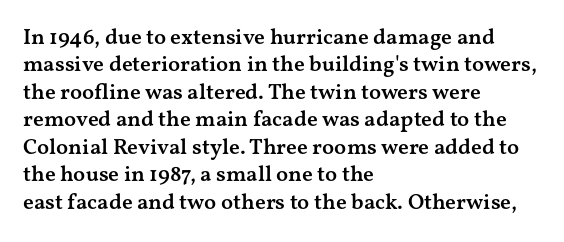
Q: Is the text bold? A: Semi-bold.
Q: Is the text italic (slanted)? A: No, it is upright.
Q: Is the text underlined? A: No.
Q: How is the paragraph aligned? A: Left-aligned.
Q: Is the spacing between letters normal or unusually wide? A: Normal.
Q: Is the spacing between lines tight, normal or loose? A: Normal.
